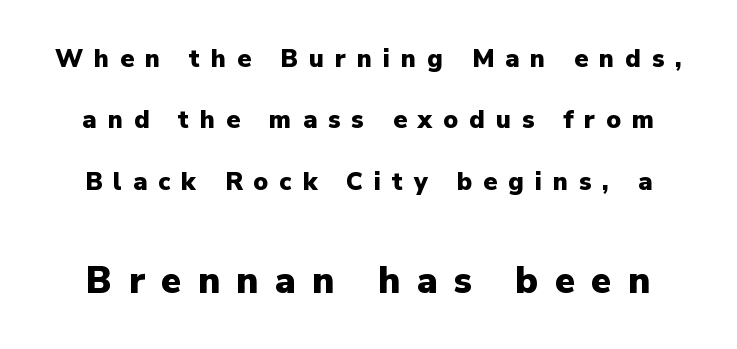
{"serif": "no", "italic": "no", "bold": "yes", "weight": "heavy", "width": "normal", "stroke_contrast": "low", "x_height": "medium", "monospaced": "no", "underline": "no", "line_spacing": "loose", "line_spacing_ratio": 2.46, "letter_spacing": "wide", "letter_spacing_em": 0.44, "larger_block": "second", "size_ratio": 1.48, "glyph_px": 37}
